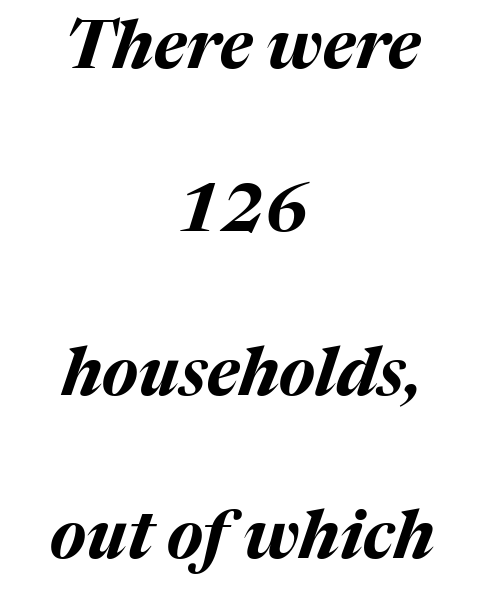
Q: Is the text bold? A: Yes.
Q: Is the text italic (slanted)? A: Yes, it leans right by about 17 degrees.
Q: Is the text underlined? A: No.
Q: How is the paragraph aligned? A: Centered.
Q: Is the spacing between letters normal or unusually wide? A: Normal.
Q: Is the spacing between lines tight, normal or loose? A: Loose.
Q: Width (condensed, normal, or wide)? A: Normal.
Q: Stroke contrast? A: Medium.
Q: x-height? A: Medium.
Q: Monospaced? A: No.
